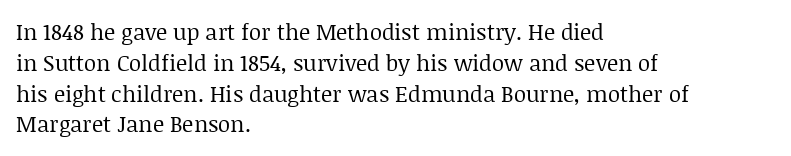
Summary of vertical rhythm: regular, with standard interline spacing. Short note: letters normally spaced. The font's upright variant was chosen for this text. Casual observation: everything's shoved over to the left.
